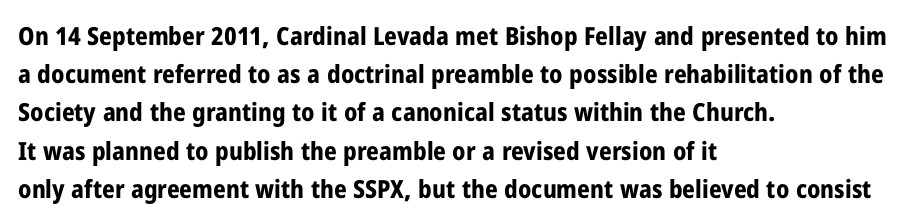
Lines of text with bare space underneath. Quick note: interline space is typical. The line texture is even and compact thanks to regular tracking. The letters stand straight up with perfectly vertical stems. I'd describe the lettering as bold — thick and assertive.
